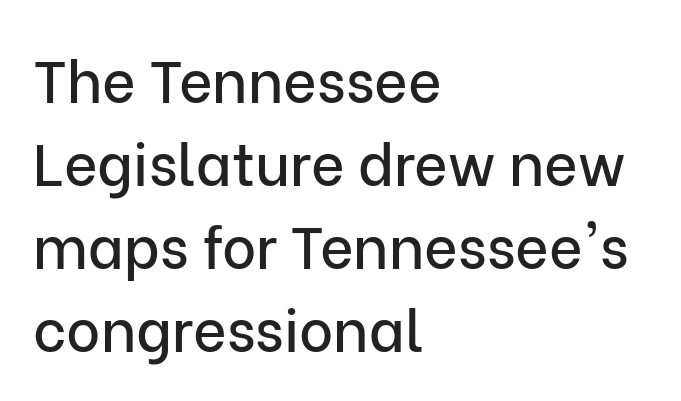
The face used here is a sans, in the tradition of grotesques and geometrics. The lines in this sample share a left origin and differ only in where they stop. Note the varied advance widths — an 'i' is clearly narrower than an 'm'. The lettering stays uniformly vertical, giving the passage a roman look. Compared with typical body copy, the letter spacing here is the same. This block has exactly the height ordinary leading produces.
